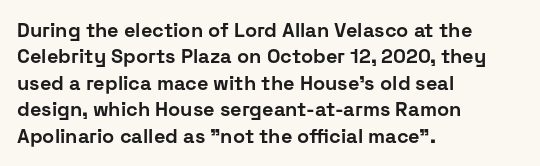
Q: Is the text bold? A: Yes.
Q: Is the text italic (slanted)? A: No, it is upright.
Q: Is the text underlined? A: No.
Q: How is the paragraph aligned? A: Left-aligned.
Q: Is the spacing between letters normal or unusually wide? A: Normal.
Q: Is the spacing between lines tight, normal or loose? A: Normal.
